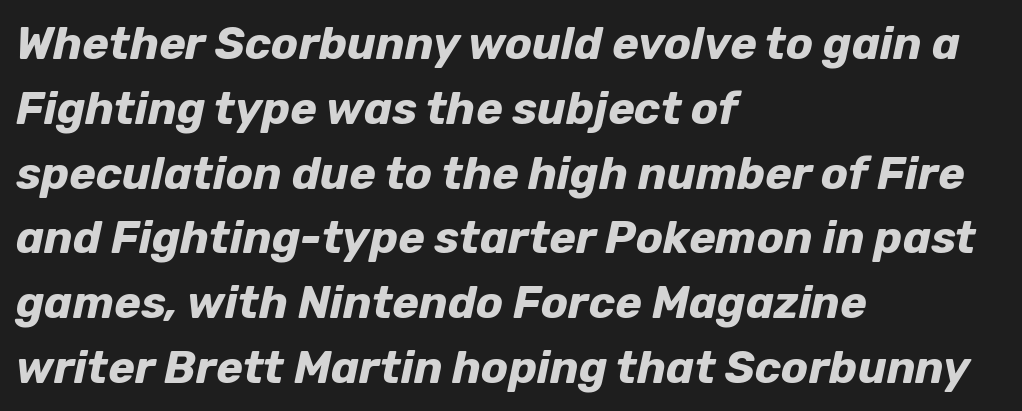
{"italic": "yes", "lean": "right", "slant_degrees": 12, "bold": "yes", "weight": "bold", "width": "normal", "stroke_contrast": "low", "x_height": "medium", "monospaced": "no", "underline": "no", "align": "left", "line_spacing": "normal", "line_spacing_ratio": 1.44, "letter_spacing": "normal", "letter_spacing_em": 0.0, "glyph_px": 45}
